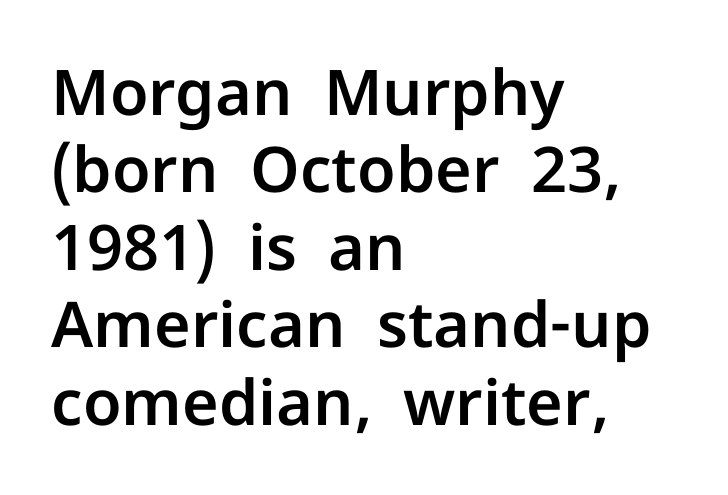
Each row of text sits above clean, open space. Is the letter spacing exaggerated? No — it looks like the ordinary default. These lines are rendered in a variable-pitch font. The axis of the letterforms is exactly vertical. Which margin do the lines hug? The left one — the right edge is uneven.
